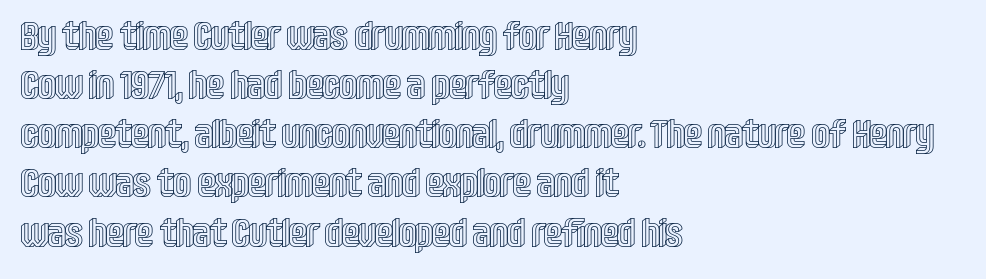
Character widths vary here, with narrow letters taking less room than wide ones. Style check: upright. Compared with typical paragraphs, the rows here are spaced about the same. Layout note: lines flush left.
